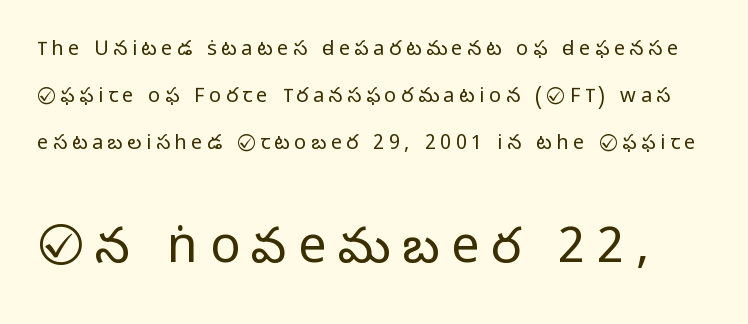
{"serif": "no", "italic": "no", "bold": "no", "weight": "light", "width": "normal", "stroke_contrast": "low", "x_height": "medium", "monospaced": "no", "underline": "no", "line_spacing": "loose", "line_spacing_ratio": 2.35, "letter_spacing": "wide", "letter_spacing_em": 0.23, "larger_block": "second", "size_ratio": 2.5, "glyph_px": 50}
